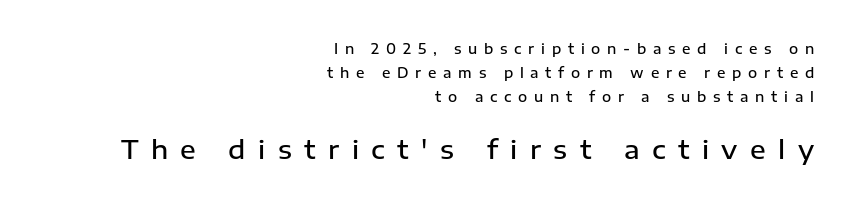
The image shows 26 px text type, upright; set right-aligned, line spacing 1.72x, unusually wide letter spacing (+0.48 em), not underlined; the second (bottom) block is 1.86x larger.
